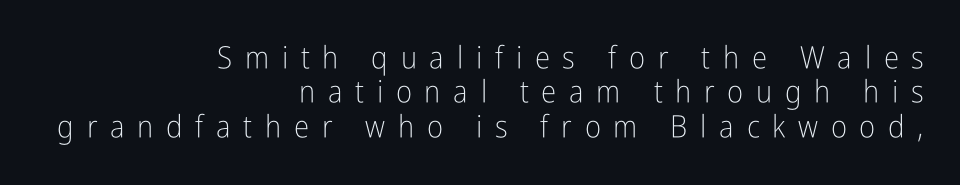
Nope, no serifs anywhere on these letters. These lines have a slow, spaced-out rhythm from letter to letter. What's the leading like? Squeezed, with rows nearly overlapping. Counters stay open thanks to moderate or lighter strokes. Spacing verdict: proportional, widths tailored to each character. Posture: straight, roman, zero tilt.
